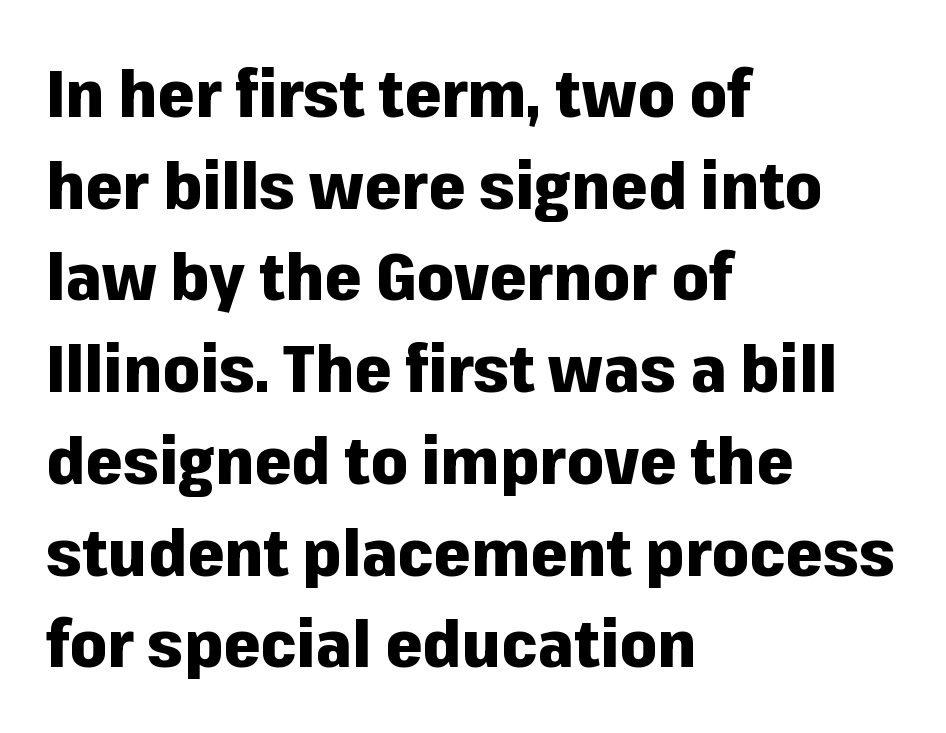
Q: Is the text bold? A: Yes.
Q: Is the text italic (slanted)? A: No, it is upright.
Q: Is the typeface a serif or a sans-serif typeface? A: Sans-serif.
Q: Is the text underlined? A: No.
Q: How is the paragraph aligned? A: Left-aligned.
Q: Is the spacing between letters normal or unusually wide? A: Normal.
Q: Is the spacing between lines tight, normal or loose? A: Normal.
Q: Width (condensed, normal, or wide)? A: Normal.
Q: Stroke contrast? A: Low.
Q: x-height? A: Medium.
Q: Monospaced? A: No.
